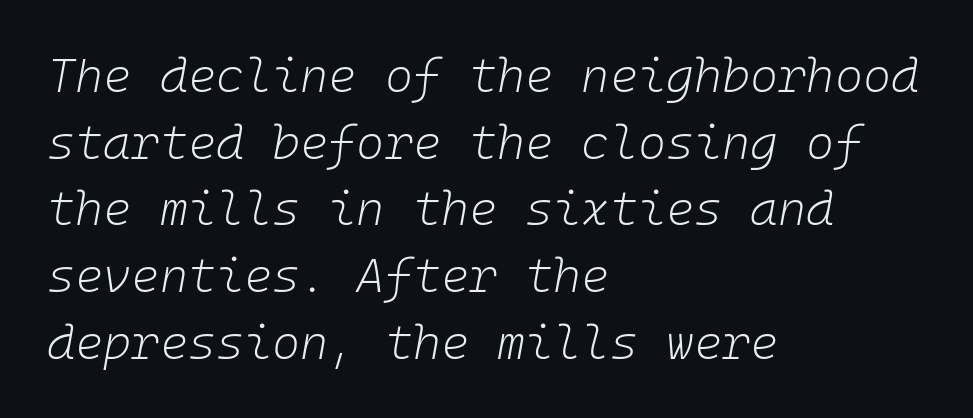
The zone under the glyphs is completely vacant. The weight tops out at a normal text grade. In terms of leading, this rendering sits right in the middle. You can tell it's italic because the verticals aren't actually vertical.
